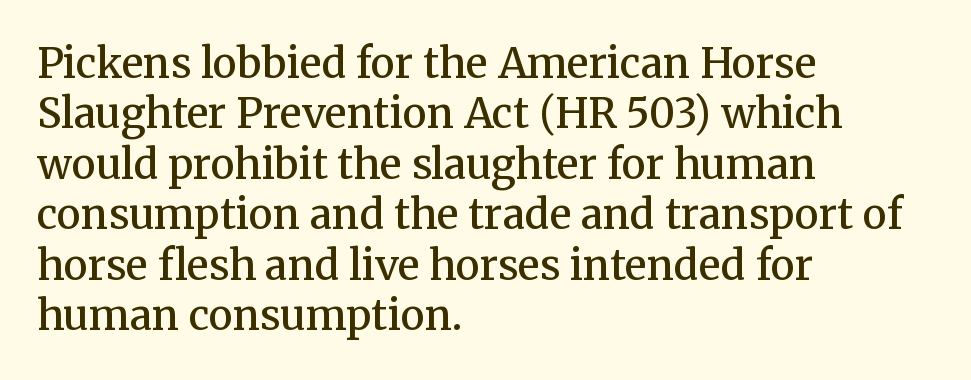
The image shows 41 px semibold serif type, upright; set left-aligned, line spacing 1.23x, normal letter spacing, not underlined; medium stroke contrast and a medium x-height.
